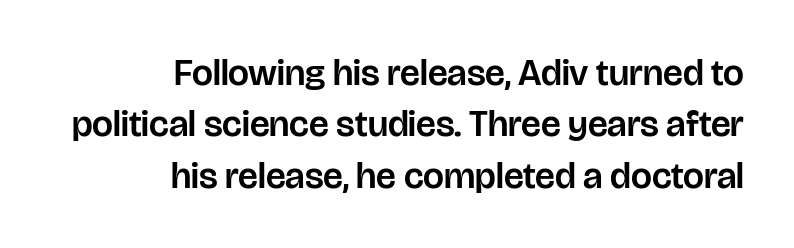
The image shows 37 px sans-serif type, upright; set right-aligned, normal line spacing (1.39x), normal letter spacing, not underlined; low stroke contrast and a large x-height.
